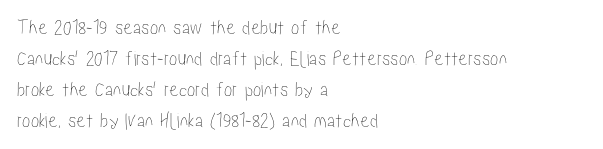
Q: Is the text italic (slanted)? A: No, it is upright.
Q: Is the text underlined? A: No.
Q: How is the paragraph aligned? A: Left-aligned.
Q: Is the spacing between letters normal or unusually wide? A: Normal.
Q: Is the spacing between lines tight, normal or loose? A: Normal.
